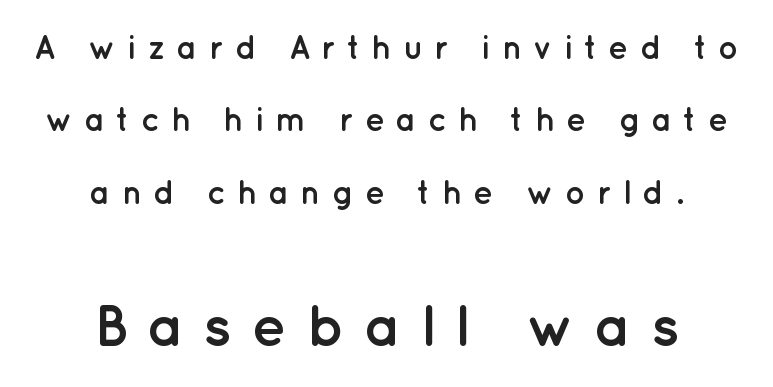
One-word summary of the alignment: center. Every stem runs plumb, perpendicular to the baseline. Chunky letters — that's bold for sure. Horizontal bands of white between lines are thick stripes.
